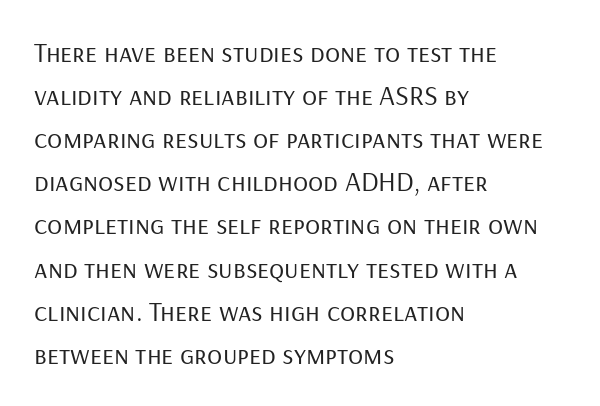
The image shows 28 px regular-weight sans-serif type, upright; set left-aligned, normal line spacing (1.54x), normal letter spacing, not underlined; low stroke contrast and a medium x-height.
